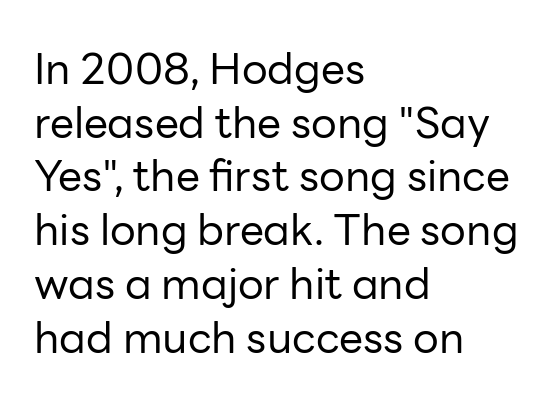
{"serif": "no", "italic": "no", "bold": "no", "weight": "regular", "width": "normal", "stroke_contrast": "low", "x_height": "medium", "monospaced": "no", "underline": "no", "align": "left", "line_spacing": "normal", "line_spacing_ratio": 1.25, "letter_spacing": "normal", "letter_spacing_em": 0.0, "glyph_px": 43}
